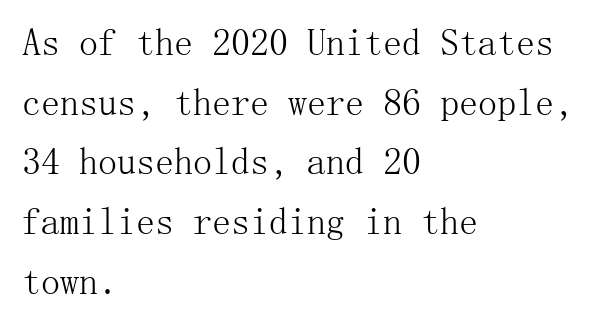
Q: Is the text bold? A: No.
Q: Is the text italic (slanted)? A: No, it is upright.
Q: Is the typeface a serif or a sans-serif typeface? A: Serif.
Q: Is the text underlined? A: No.
Q: How is the paragraph aligned? A: Left-aligned.
Q: Is the spacing between letters normal or unusually wide? A: Normal.
Q: Is the spacing between lines tight, normal or loose? A: Normal.
Q: Width (condensed, normal, or wide)? A: Normal.
Q: Stroke contrast? A: Medium.
Q: x-height? A: Medium.
